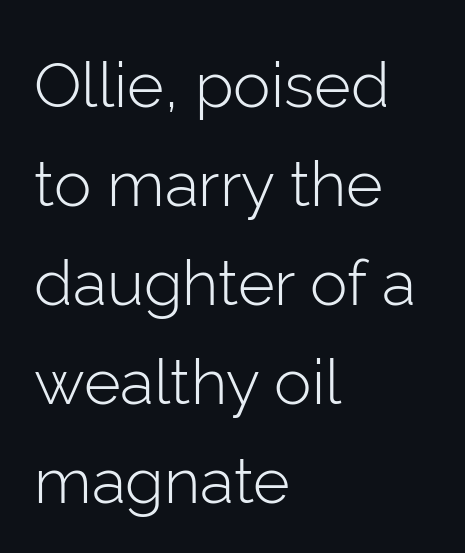
{"serif": "no", "italic": "no", "bold": "no", "weight": "light", "width": "normal", "stroke_contrast": "low", "x_height": "medium", "monospaced": "no", "underline": "no", "align": "left", "line_spacing": "normal", "line_spacing_ratio": 1.57, "letter_spacing": "normal", "letter_spacing_em": 0.0, "glyph_px": 63}
